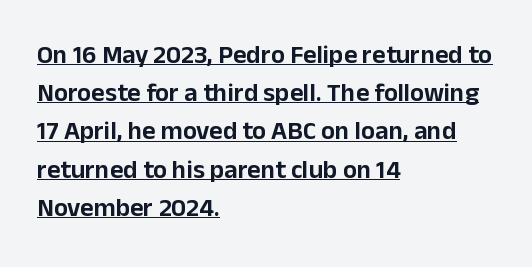
This sample carries an underscore along the baseline area. If you measured baseline to baseline, you'd find a middling distance. If you drew a ruler down the left edge, every line would touch it. Students, note that the glyphs here touch the page at normal intervals.
